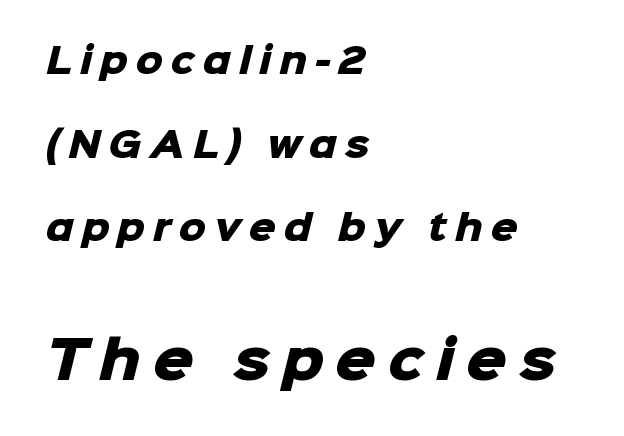
Q: Is the text bold? A: Yes.
Q: Is the typeface a serif or a sans-serif typeface? A: Sans-serif.
Q: Is the text underlined? A: No.
Q: How is the paragraph aligned? A: Left-aligned.
Q: Is the spacing between letters normal or unusually wide? A: Unusually wide.
Q: Is the spacing between lines tight, normal or loose? A: Loose.
Q: Which block of text is set in a larger size, the first (top) or the second (bottom)? A: The second (bottom) one.
Q: Width (condensed, normal, or wide)? A: Normal.
Q: Stroke contrast? A: Low.
Q: x-height? A: Medium.
Q: Monospaced? A: No.
